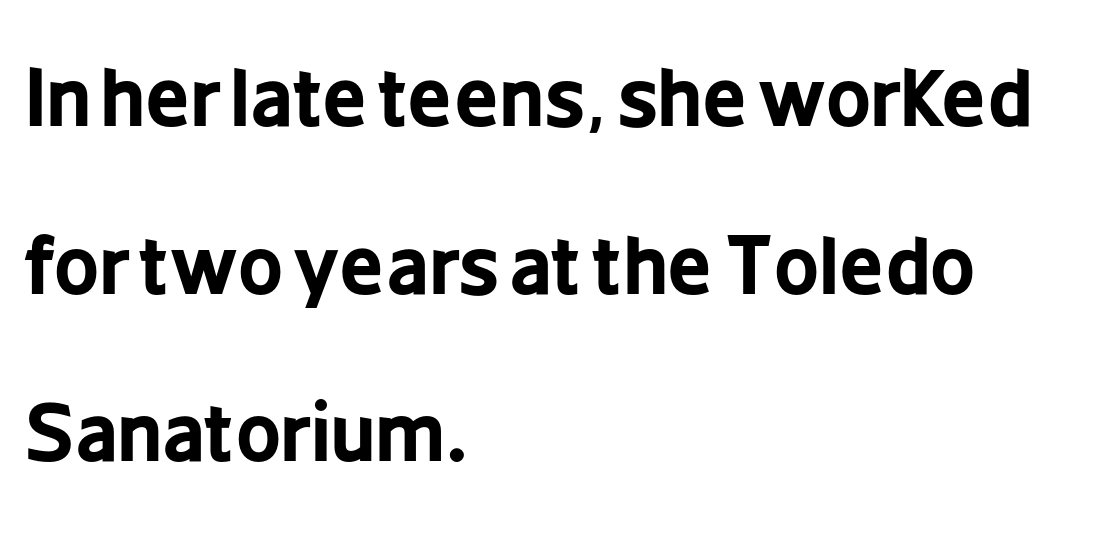
Q: Is the text bold? A: Yes.
Q: Is the text italic (slanted)? A: No, it is upright.
Q: Is the typeface a serif or a sans-serif typeface? A: Sans-serif.
Q: Is the text underlined? A: No.
Q: How is the paragraph aligned? A: Left-aligned.
Q: Is the spacing between letters normal or unusually wide? A: Normal.
Q: Is the spacing between lines tight, normal or loose? A: Loose.
Q: Width (condensed, normal, or wide)? A: Condensed.
Q: Stroke contrast? A: Low.
Q: x-height? A: Medium.
Q: Monospaced? A: No.
